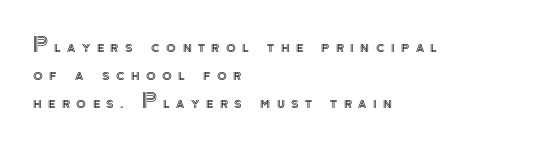
The rag falls on the right side of this text block. Honestly, the letter spacing is so wide it's the main thing you notice. Each new line begins a customary step beneath the previous one. The strip under each line holds only bare page.
